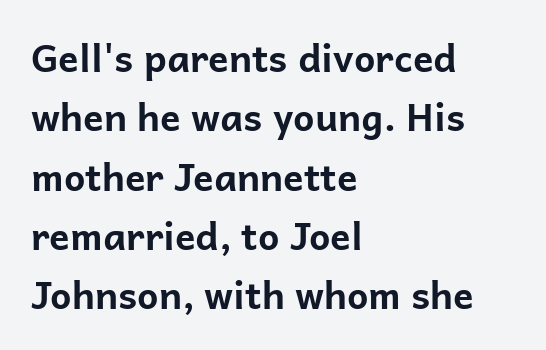
{"serif": "no", "italic": "no", "bold": "yes", "weight": "bold", "width": "normal", "stroke_contrast": "low", "x_height": "medium", "monospaced": "no", "underline": "no", "align": "left", "line_spacing": "normal", "line_spacing_ratio": 1.56, "letter_spacing": "normal", "letter_spacing_em": 0.0, "glyph_px": 38}
